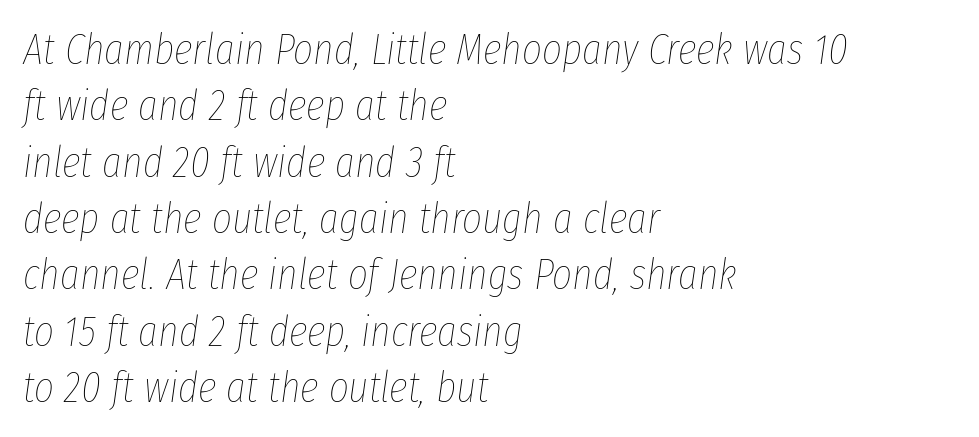
The image shows 43 px thin, condensed type, italic (leaning right); set left-aligned, normal line spacing (1.31x), normal letter spacing, not underlined; low stroke contrast and a medium x-height.
